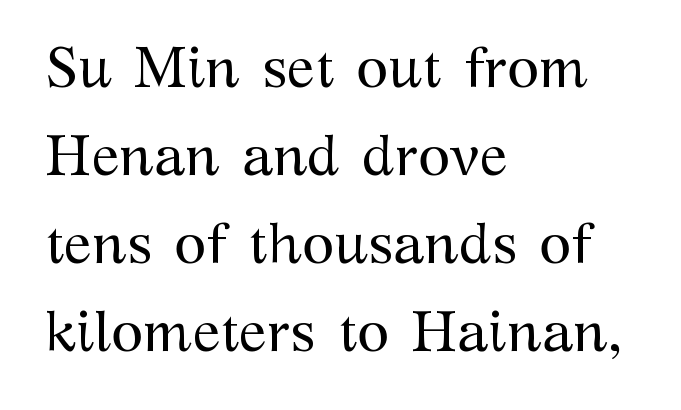
{"serif": "yes", "italic": "no", "bold": "no", "weight": "regular", "width": "normal", "stroke_contrast": "medium", "x_height": "medium", "monospaced": "no", "underline": "no", "align": "left", "line_spacing": "normal", "line_spacing_ratio": 1.52, "letter_spacing": "normal", "letter_spacing_em": 0.0, "glyph_px": 58}
